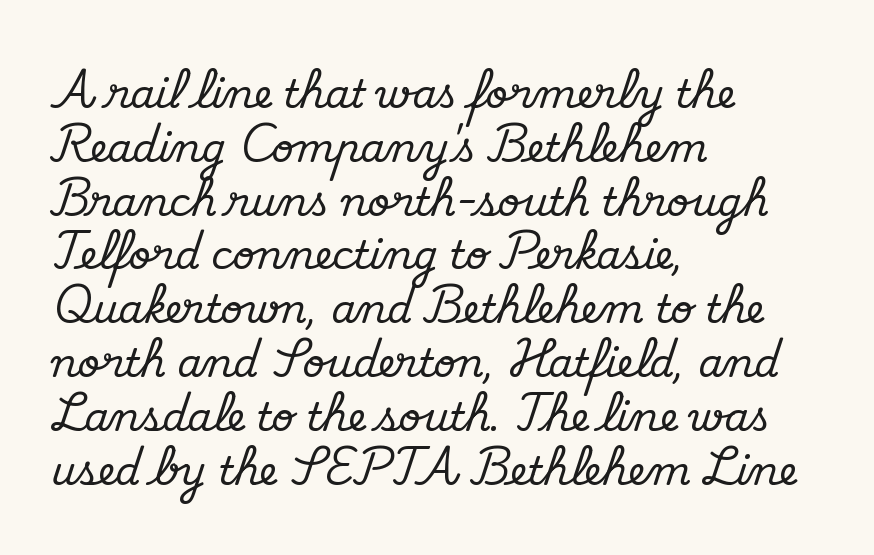
The image shows 39 px serif type; set left-aligned, normal line spacing (1.38x), normal letter spacing, not underlined; medium stroke contrast and a small x-height.
